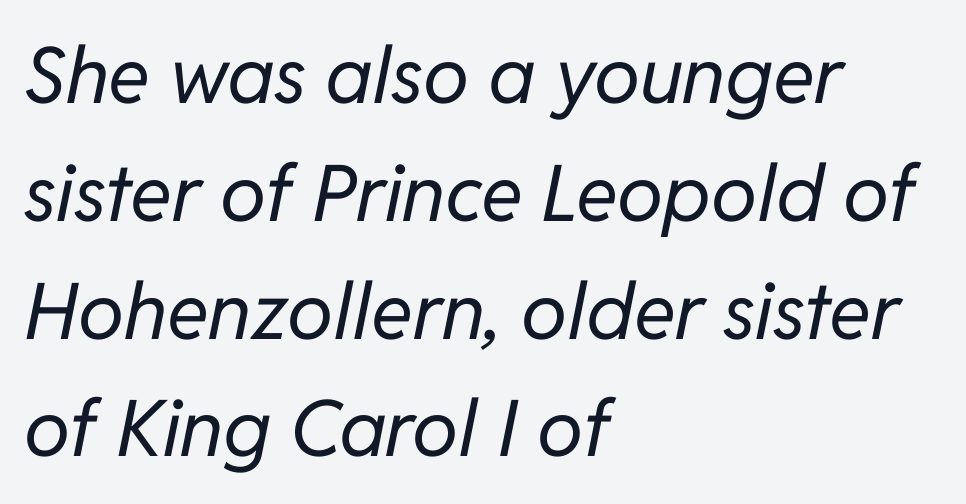
The image shows 78 px regular-weight type, italic (leaning right); set left-aligned, normal line spacing (1.51x), normal letter spacing, not underlined; low stroke contrast and a medium x-height.
